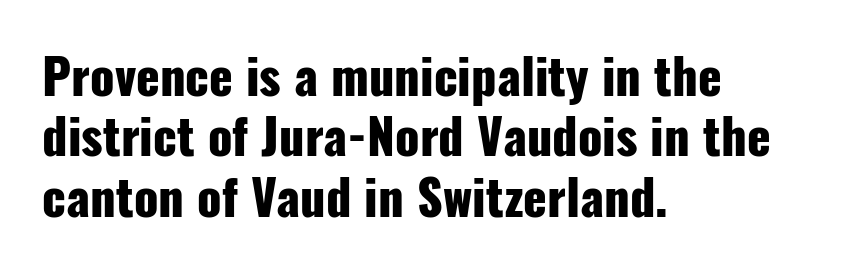
{"serif": "no", "italic": "no", "bold": "yes", "weight": "heavy", "width": "condensed", "stroke_contrast": "low", "x_height": "medium", "monospaced": "no", "underline": "no", "align": "left", "line_spacing_ratio": 1.23, "letter_spacing": "normal", "letter_spacing_em": 0.0, "glyph_px": 49}
